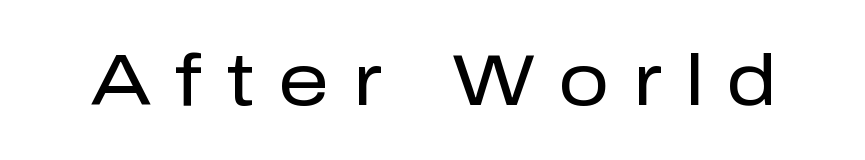
The image shows 72 px regular-weight sans-serif type, upright; set unusually wide letter spacing (+0.32 em), not underlined; low stroke contrast and a medium x-height.
